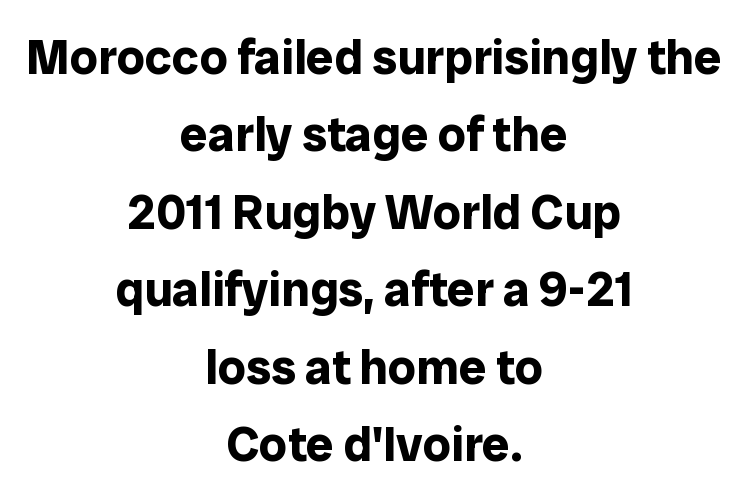
The image shows 49 px bold sans-serif type, upright; set centered, normal line spacing (1.58x), normal letter spacing, not underlined; low stroke contrast and a medium x-height.
